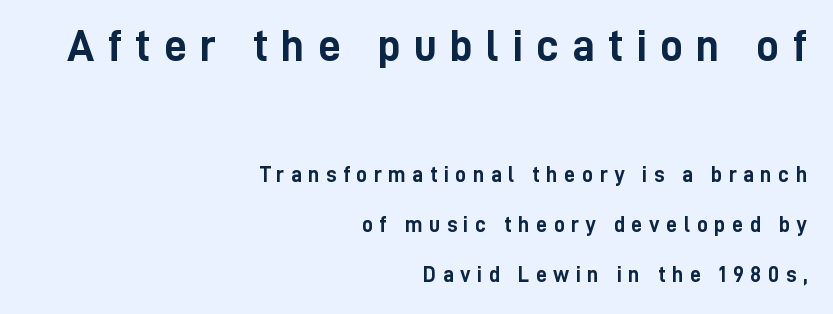
{"serif": "no", "italic": "no", "bold": "yes", "weight": "semibold", "width": "condensed", "stroke_contrast": "low", "x_height": "medium", "monospaced": "no", "underline": "no", "align": "right", "line_spacing": "loose", "line_spacing_ratio": 2.28, "letter_spacing": "wide", "letter_spacing_em": 0.29, "larger_block": "first", "size_ratio": 2.05, "glyph_px": 45}
